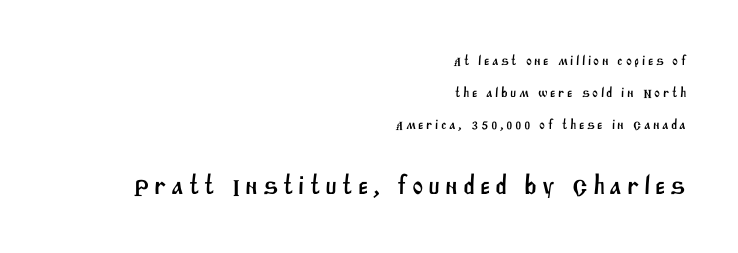
Anything drawn beneath the words? Only blank space. In this sample the second text group is rendered at the bigger scale. If you measured baseline to baseline, you'd find a long distance. Leftover space on each line is placed entirely before the opening word.
